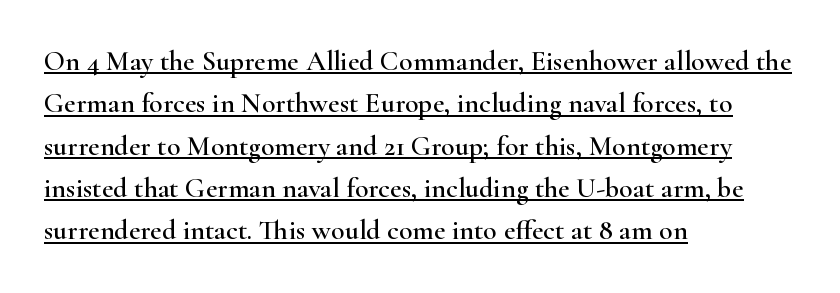
The image shows 28 px wide serif type, upright; set left-aligned, normal line spacing (1.51x), normal letter spacing, underlined; high stroke contrast and a small x-height.
